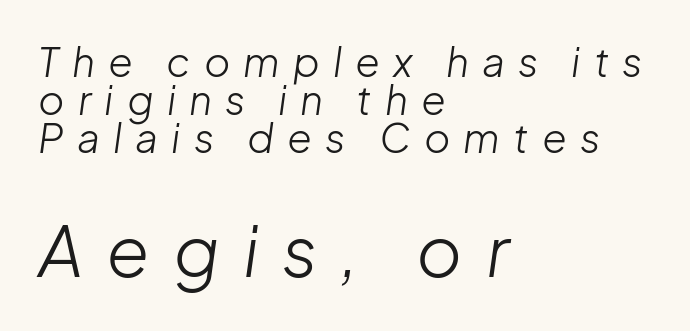
Which chunk is bigger? The second one — the bottom block dwarfs the top. Is this a fixed-width face? No — the glyphs have proportional, varying widths. Slanted lettering throughout. Caption: expanded tracking, letters set apart.
